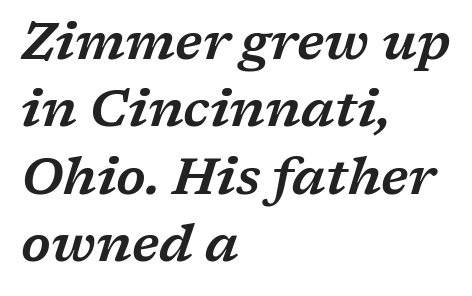
{"serif": "yes", "italic": "yes", "lean": "right", "slant_degrees": 17, "width": "wide", "stroke_contrast": "low", "x_height": "medium", "monospaced": "no", "underline": "no", "align": "left", "line_spacing": "normal", "line_spacing_ratio": 1.32, "letter_spacing": "normal", "letter_spacing_em": 0.0, "glyph_px": 51}
